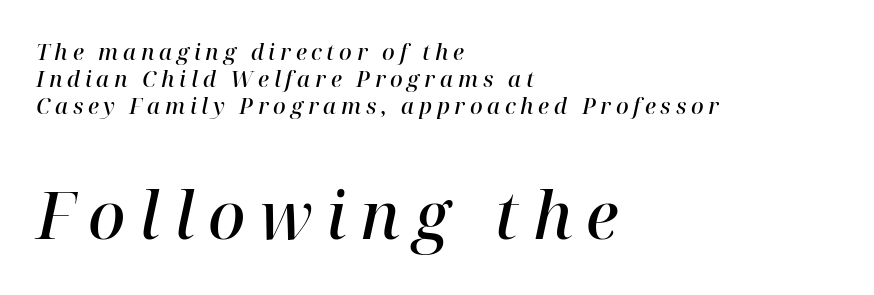
This sample uses a serif face. Tall strokes in this sample are angled rather than plumb. These lines are rendered in a variable-pitch font. Decoration check: the copy has no underline. Notice how the passage keeps a crisp vertical edge on the left only. Visually, the bottom section dominates because its glyphs are scaled up.
